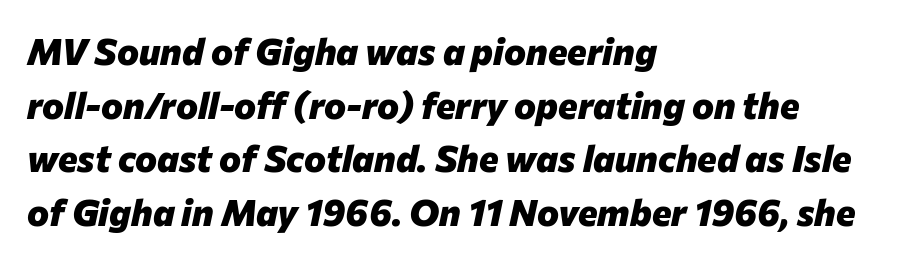
Proportional: the letters do not fall into vertical columns. The typesetter chose a ragged-right arrangement here. Weight check: bold — yes, fully. The space directly below the letters is spotless. Compared with typical paragraphs, the rows here are spaced about the same.
